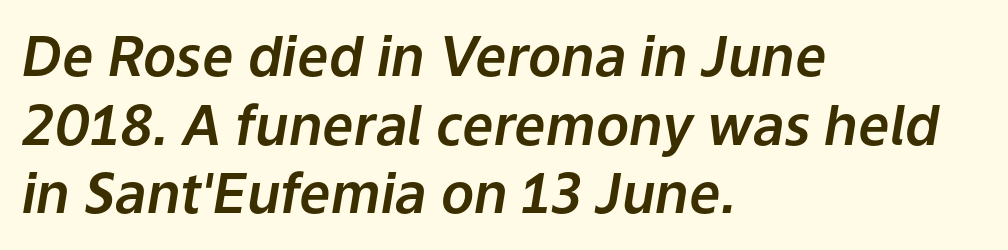
The lines in this sample share a left origin and differ only in where they stop. Glance below the letters and you will spot only blank space. The rendering uses natural spacing where letterforms have individual widths. What stands out about the letter spacing? Nothing — it is the standard amount.
